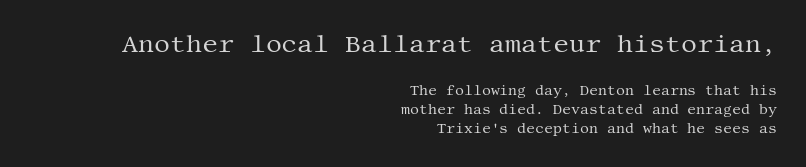
Note: larger setting up top, smaller setting below. Caption: face not bold, strokes unweighted. The tracking reads as untouched default to a designer's eye. This sample uses an upright cut, with every glyph sitting square on the baseline. Each row of text sits above clean, open space. These lines are set flush right with a ragged left edge.
